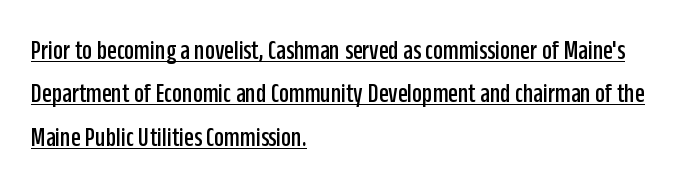
Q: Is the text italic (slanted)? A: No, it is upright.
Q: Is the typeface a serif or a sans-serif typeface? A: Sans-serif.
Q: Is the text underlined? A: Yes.
Q: How is the paragraph aligned? A: Left-aligned.
Q: Is the spacing between letters normal or unusually wide? A: Normal.
Q: Is the spacing between lines tight, normal or loose? A: Normal.
Q: Width (condensed, normal, or wide)? A: Condensed.
Q: Stroke contrast? A: Low.
Q: x-height? A: Large.
Q: Monospaced? A: No.
